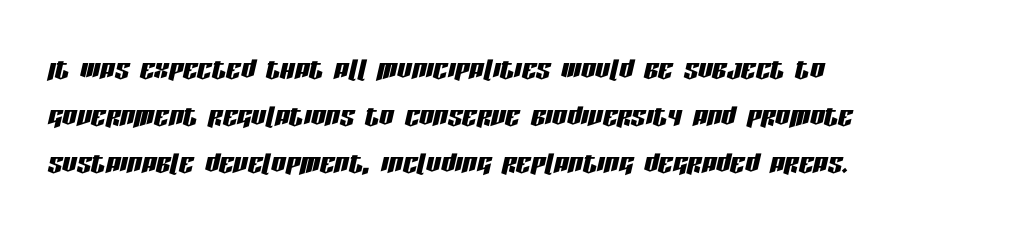
Check under the words: just untouched page. Do the characters align in a grid? No, the font is proportional. Yep, that's italic — everything's leaning. The typesetter chose a ragged-right arrangement here.
